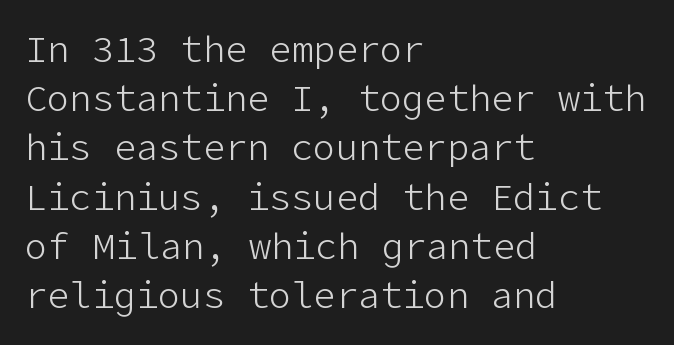
The image shows 37 px light sans-serif type, upright; set left-aligned, normal line spacing (1.33x), normal letter spacing, not underlined; low stroke contrast and a medium x-height.
